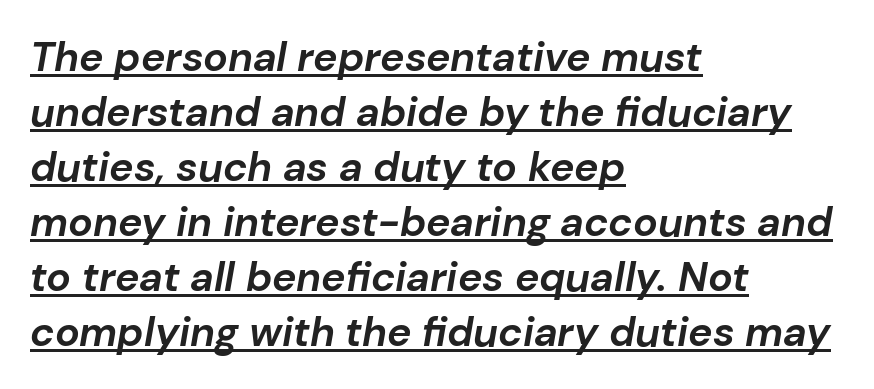
{"italic": "yes", "lean": "right", "slant_degrees": 10, "bold": "yes", "weight": "bold", "width": "normal", "stroke_contrast": "low", "x_height": "medium", "monospaced": "no", "underline": "yes", "align": "left", "line_spacing": "normal", "line_spacing_ratio": 1.34, "letter_spacing": "normal", "letter_spacing_em": 0.0, "glyph_px": 41}
